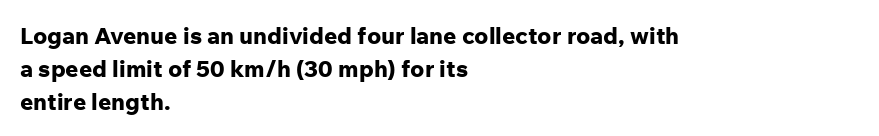
{"italic": "no", "bold": "yes", "underline": "no", "align": "left", "line_spacing": "normal", "line_spacing_ratio": 1.43, "letter_spacing": "normal", "letter_spacing_em": 0.0, "glyph_px": 23}
